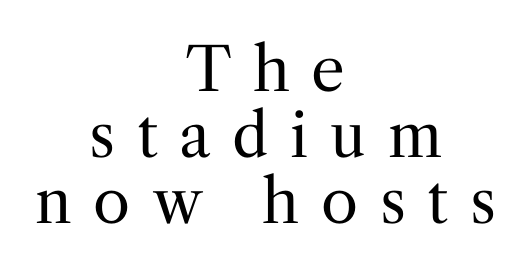
Q: Is the text bold? A: No.
Q: Is the text italic (slanted)? A: No, it is upright.
Q: Is the typeface a serif or a sans-serif typeface? A: Serif.
Q: Is the text underlined? A: No.
Q: How is the paragraph aligned? A: Centered.
Q: Is the spacing between letters normal or unusually wide? A: Unusually wide.
Q: Is the spacing between lines tight, normal or loose? A: Tight.
Q: Width (condensed, normal, or wide)? A: Normal.
Q: Stroke contrast? A: Medium.
Q: x-height? A: Medium.
Q: Monospaced? A: No.
